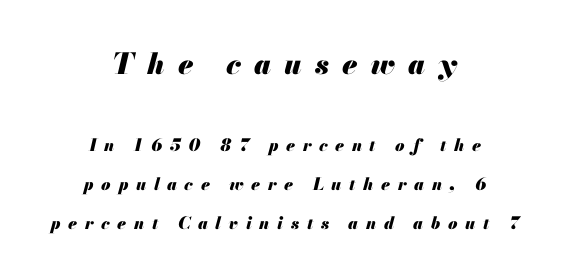
{"italic": "yes", "lean": "right", "slant_degrees": 13, "bold": "yes", "weight": "heavy", "width": "normal", "stroke_contrast": "medium", "x_height": "small", "monospaced": "no", "underline": "no", "align": "center", "line_spacing": "loose", "line_spacing_ratio": 2.3, "letter_spacing": "wide", "letter_spacing_em": 0.45, "larger_block": "first", "size_ratio": 1.71, "glyph_px": 29}
